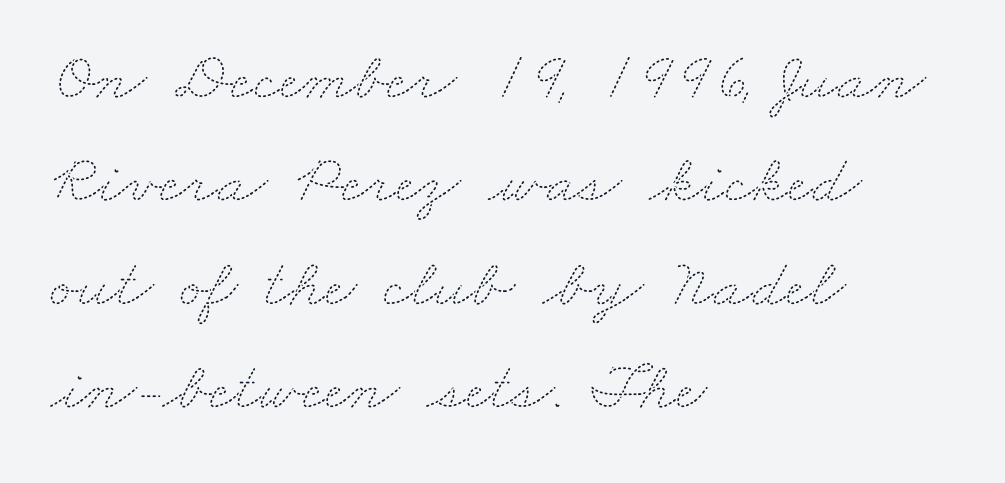
Q: Is the text bold? A: No.
Q: Is the text underlined? A: No.
Q: How is the paragraph aligned? A: Left-aligned.
Q: Is the spacing between letters normal or unusually wide? A: Normal.
Q: Is the spacing between lines tight, normal or loose? A: Normal.
Q: Width (condensed, normal, or wide)? A: Wide.
Q: Stroke contrast? A: Medium.
Q: x-height? A: Small.
Q: Monospaced? A: No.
